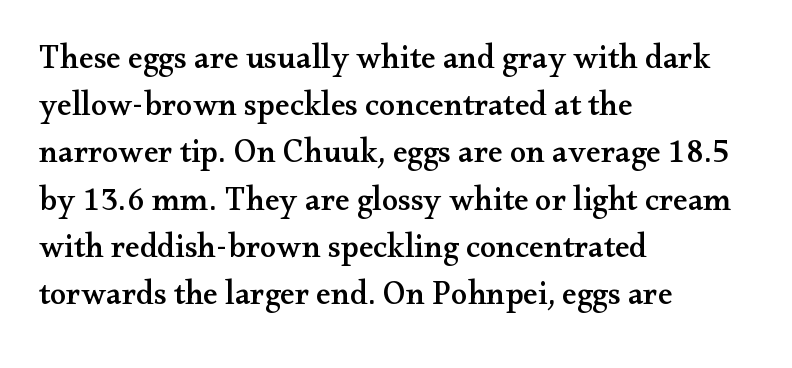
Check under the words: just untouched page. Each line starts at the same left margin while the right side varies. Unlike a clean sans, this face finishes its strokes with serifs. Compared with typical paragraphs, the rows here are spaced about the same.
